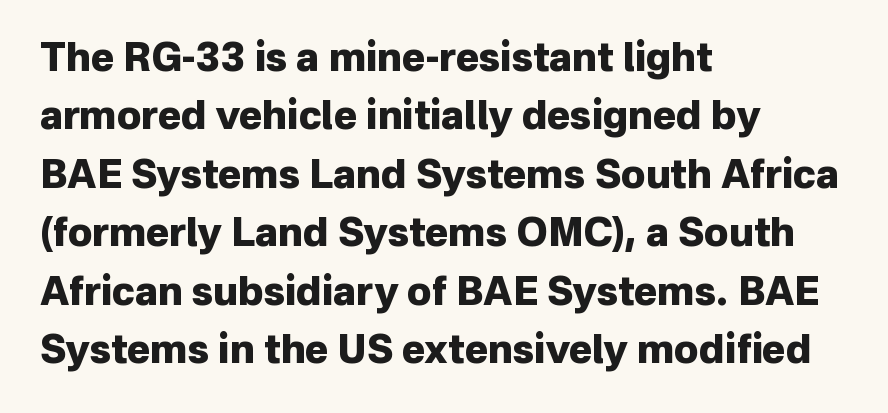
Type without underlining. Caption: bold face, heavy strokes. The letters sit at their default tracking, neither squeezed nor spread. Do the letters lean? They stand straight. Note the varied advance widths — an 'i' is clearly narrower than an 'm'.
